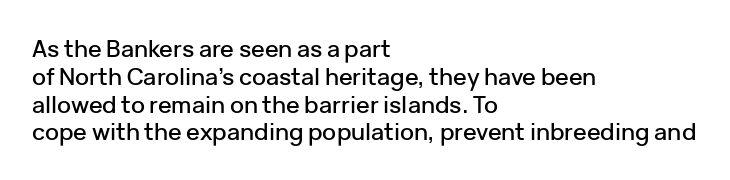
Q: Is the text italic (slanted)? A: No, it is upright.
Q: Is the text underlined? A: No.
Q: How is the paragraph aligned? A: Left-aligned.
Q: Is the spacing between letters normal or unusually wide? A: Normal.
